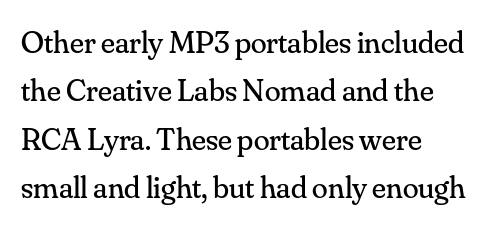
What stands out about the letter spacing? Nothing — it is the standard amount. This is serif lettering, the kind often seen in printed books. Think of a printed novel: that variable character pitch is what you see here. Is there much room between lines? A standard amount, neither cramped nor airy. Does the lettering tilt? It doesn't — this is upright.
